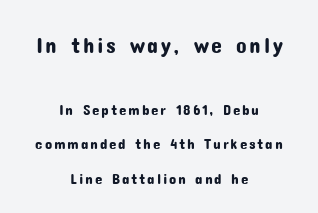
Q: Is the text italic (slanted)? A: No, it is upright.
Q: Is the text underlined? A: No.
Q: How is the paragraph aligned? A: Centered.
Q: Is the spacing between lines tight, normal or loose? A: Loose.
Q: Which block of text is set in a larger size, the first (top) or the second (bottom)? A: The first (top) one.
